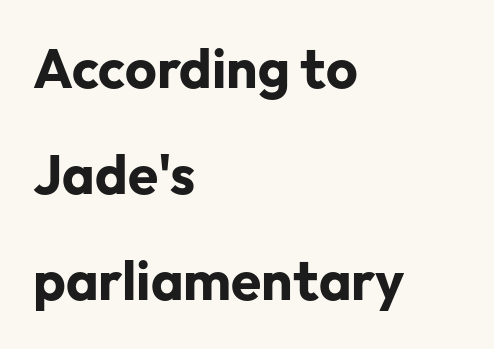
{"serif": "no", "italic": "no", "bold": "yes", "weight": "bold", "width": "normal", "stroke_contrast": "low", "x_height": "medium", "monospaced": "no", "underline": "no", "align": "left", "line_spacing": "loose", "line_spacing_ratio": 1.93, "letter_spacing": "normal", "letter_spacing_em": 0.0, "glyph_px": 55}
